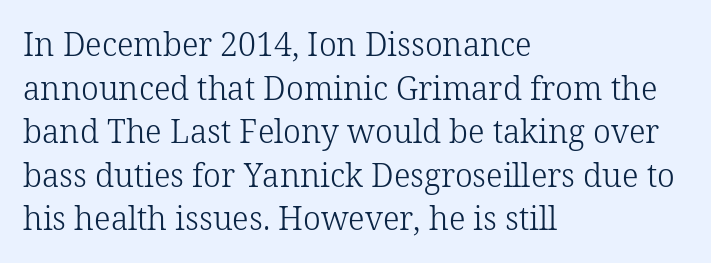
Regular leading. Note the varied advance widths — an 'i' is clearly narrower than an 'm'. Compared with a centered layout, this one pins lines to the left instead. Compared with typical body copy, the letter spacing here is the same. Descenders hang freely into open space.
